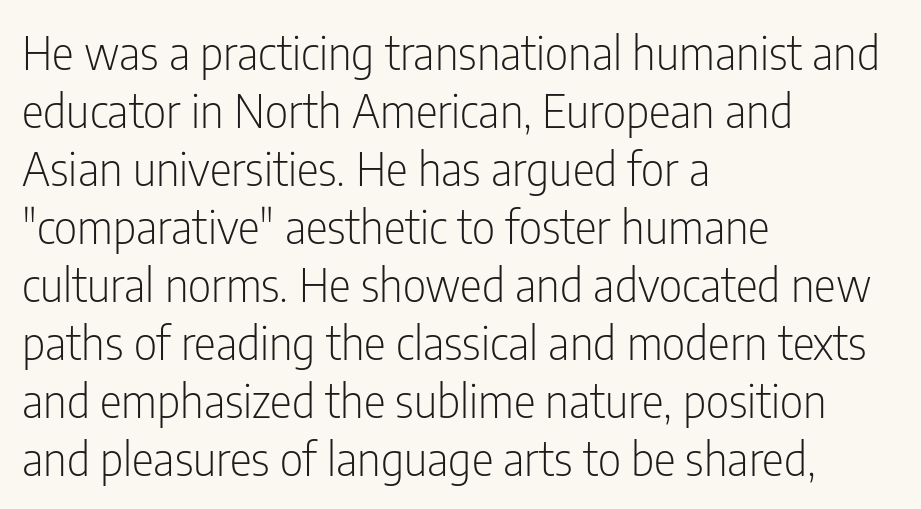
Q: Is the text bold? A: No.
Q: Is the text italic (slanted)? A: No, it is upright.
Q: Is the typeface a serif or a sans-serif typeface? A: Sans-serif.
Q: Is the text underlined? A: No.
Q: How is the paragraph aligned? A: Left-aligned.
Q: Is the spacing between letters normal or unusually wide? A: Normal.
Q: Is the spacing between lines tight, normal or loose? A: Normal.
Q: Width (condensed, normal, or wide)? A: Condensed.
Q: Stroke contrast? A: Low.
Q: x-height? A: Medium.
Q: Monospaced? A: No.
